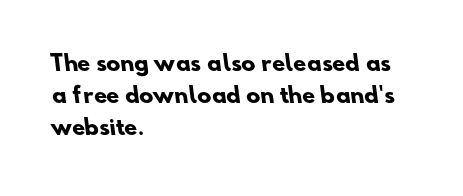
The string is rendered with underlining switched off. What stands out about the letter spacing? Nothing — it is the standard amount. I'd describe the lettering as bold — thick and assertive. What's the leading like? Ordinary, nothing unusual. This rendering uses left alignment, leaving the right contour irregular.
